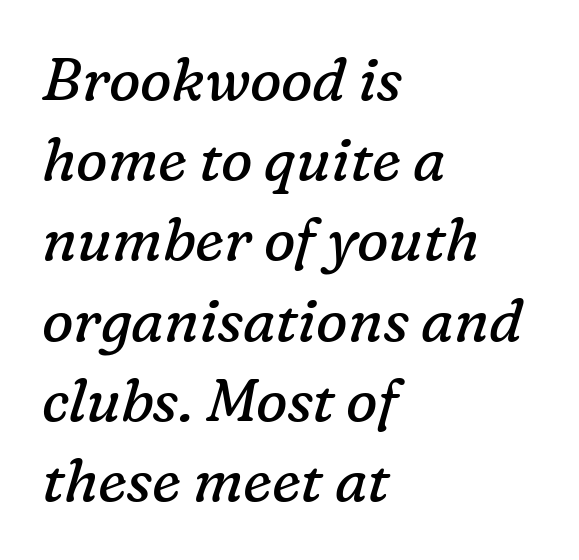
{"serif": "yes", "italic": "yes", "lean": "right", "slant_degrees": 16, "bold": "no", "weight": "regular", "width": "normal", "stroke_contrast": "low", "x_height": "medium", "monospaced": "no", "underline": "no", "align": "left", "line_spacing": "normal", "line_spacing_ratio": 1.36, "letter_spacing": "normal", "letter_spacing_em": 0.0, "glyph_px": 59}
